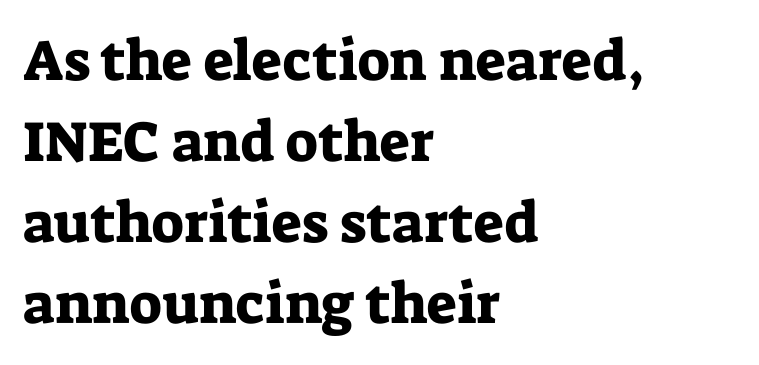
Caption: standard tracking, unaltered. The axis of the letterforms is exactly vertical. The typesetter chose a ragged-right arrangement here. Note: serifs present on the glyphs. Think of a printed novel: that variable character pitch is what you see here.
